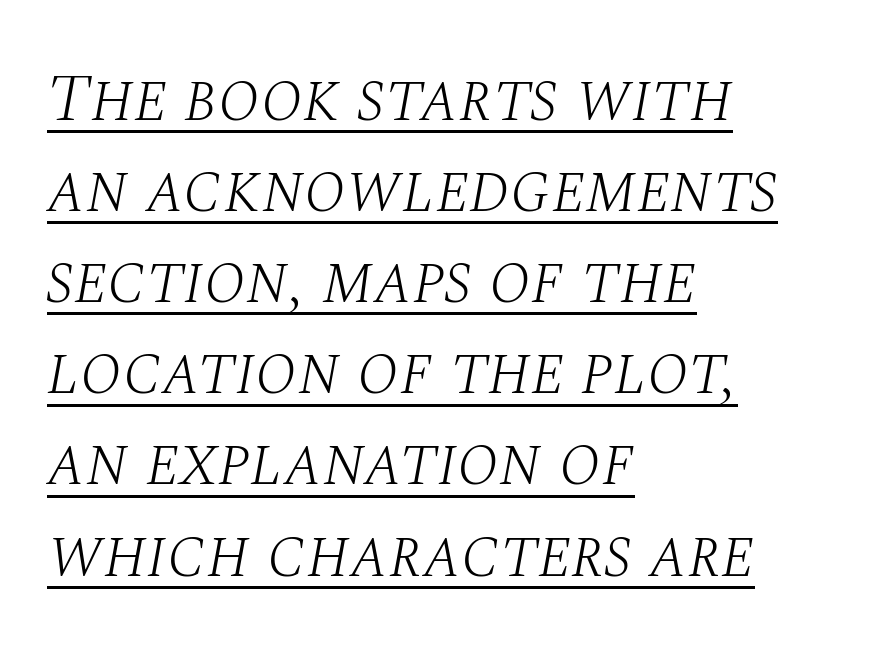
The image shows 68 px light serif type, italic (leaning right); set left-aligned, normal line spacing (1.34x), normal letter spacing, underlined; medium stroke contrast and a large x-height.
